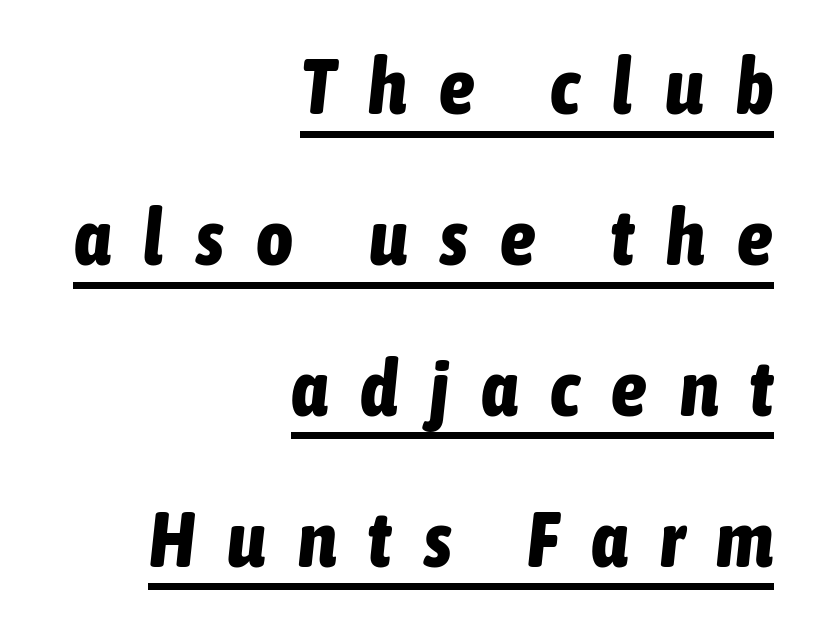
The image shows 79 px bold, condensed type, italic (leaning right); set right-aligned, loose line spacing (1.91x), unusually wide letter spacing (+0.41 em), underlined; low stroke contrast and a medium x-height.
